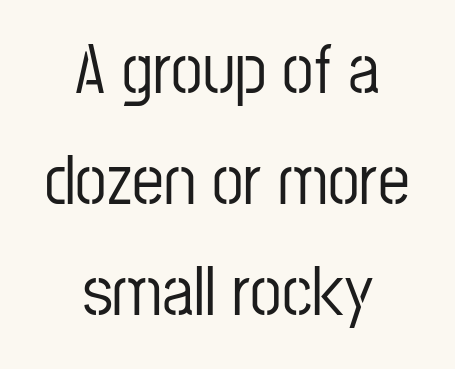
The image shows 71 px condensed sans-serif type, upright; set centered, normal line spacing (1.56x), normal letter spacing, not underlined; low stroke contrast and a medium x-height.
